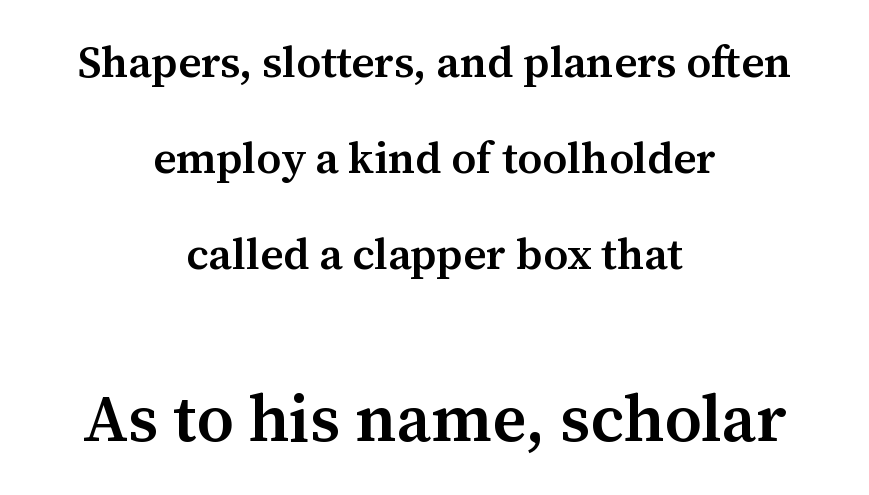
It's the straight-up-and-down kind of type. This sample is center-justified, so both line endings float freely. Visually, the bottom section dominates because its glyphs are scaled up. Vertical spacing — loose. The line texture is even and compact thanks to regular tracking.
